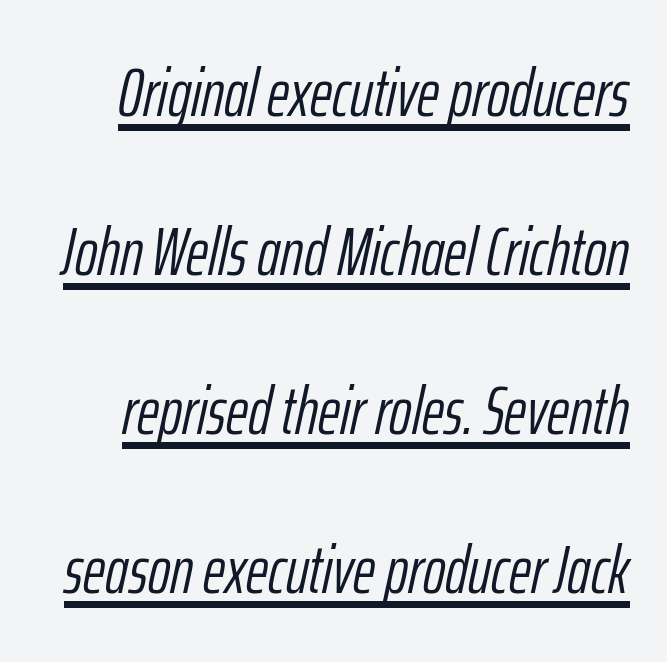
The image shows 68 px light, condensed type, italic (leaning right); set loose line spacing (2.34x), normal letter spacing, underlined; low stroke contrast and a medium x-height.
